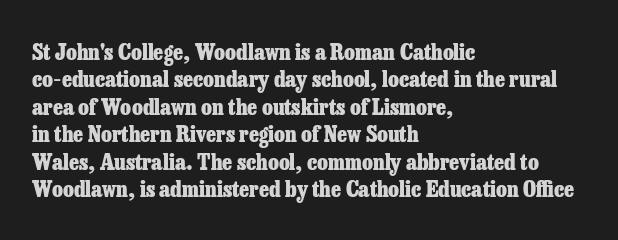
Only glyphs here, with clear space below each row. The type sits square on the baseline with zero lean. Short note: letters normally spaced. Summary of vertical rhythm: regular, with standard interline spacing. Thick stems and heavy bowls — unmistakably bold. Short and long lines alike share a common starting point at left.
